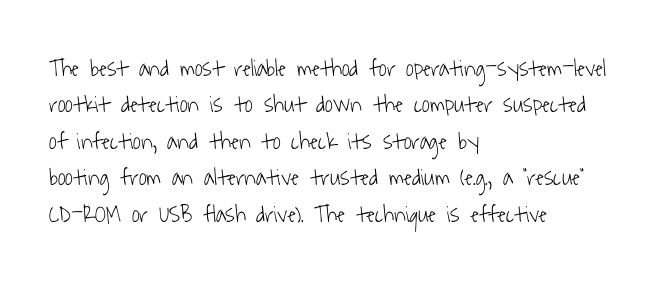
{"bold": "no", "underline": "no", "align": "left", "line_spacing": "normal", "line_spacing_ratio": 1.52, "letter_spacing": "normal", "letter_spacing_em": 0.0, "glyph_px": 24}
